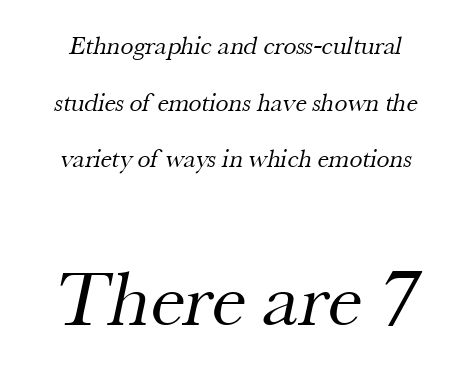
{"serif": "yes", "bold": "no", "weight": "regular", "width": "normal", "stroke_contrast": "medium", "x_height": "small", "monospaced": "no", "underline": "no", "line_spacing": "loose", "line_spacing_ratio": 2.18, "letter_spacing": "normal", "letter_spacing_em": 0.0, "larger_block": "second", "size_ratio": 3.04, "glyph_px": 79}
